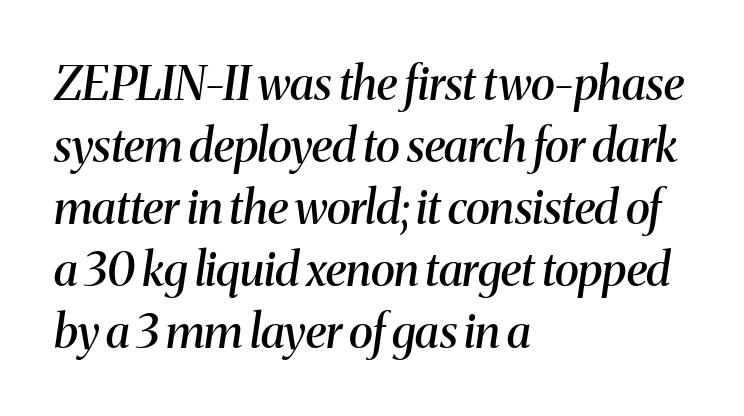
Unmarked baselines from the first word to the last. The block of text has a typical density, with ordinary space between rows. The letterforms sit shoulder to shoulder at normal distance. Tall strokes in this sample are angled rather than plumb.
